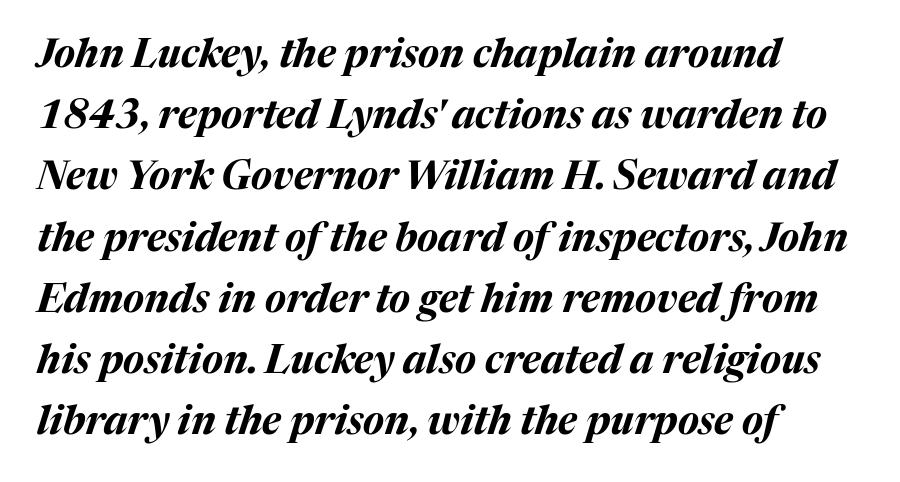
{"italic": "yes", "lean": "right", "slant_degrees": 17, "bold": "yes", "weight": "bold", "width": "normal", "stroke_contrast": "medium", "x_height": "medium", "monospaced": "no", "underline": "no", "align": "left", "line_spacing": "normal", "line_spacing_ratio": 1.57, "letter_spacing": "normal", "letter_spacing_em": 0.0, "glyph_px": 39}
